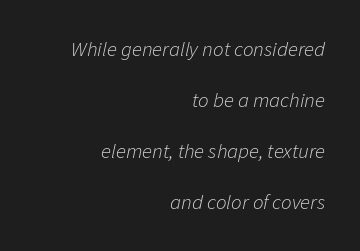
Bold? No — there's no thickening of the strokes. The setting favours the right margin, as signatures and pull-quotes sometimes do. Any mark beneath the type? The region is blank. Observe the ordinary spacing: letters are neighbours, not strangers. How would I describe the line gaps? Wide and relaxed.
